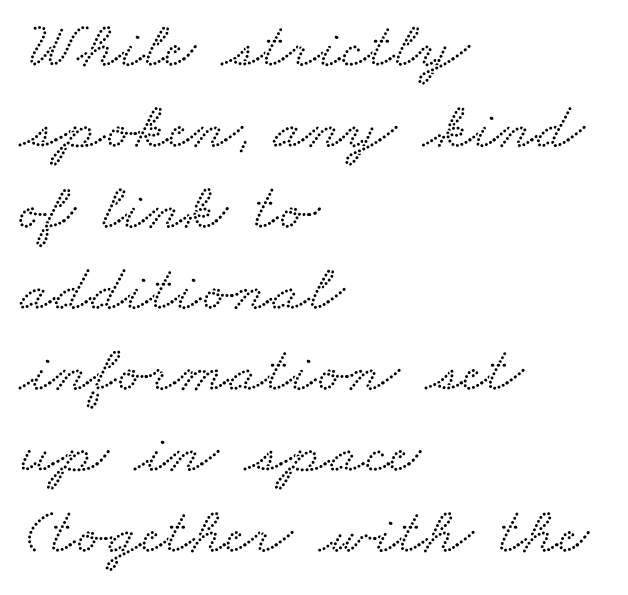
The rendering uses natural spacing where letterforms have individual widths. You could call the tracking neutral — neither tight nor loose. Any mark beneath the type? The region is blank. A classic flush-left, rag-right setting is used for this passage.
